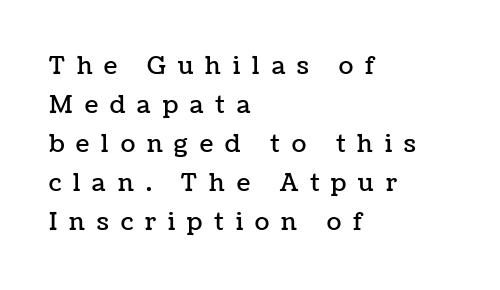
Letter spacing: wide. Unmarked baselines from the first word to the last. A typesetter would mark this as roman, not italic. The paragraph shown leans on its left margin.
